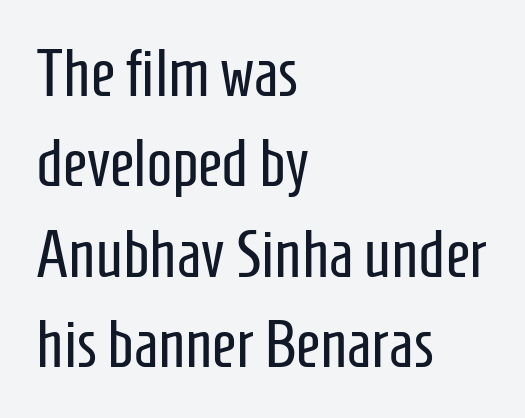
{"serif": "no", "italic": "no", "bold": "no", "weight": "regular", "width": "condensed", "stroke_contrast": "low", "x_height": "medium", "monospaced": "no", "underline": "no", "align": "left", "line_spacing": "normal", "line_spacing_ratio": 1.35, "letter_spacing": "normal", "letter_spacing_em": 0.0, "glyph_px": 67}
